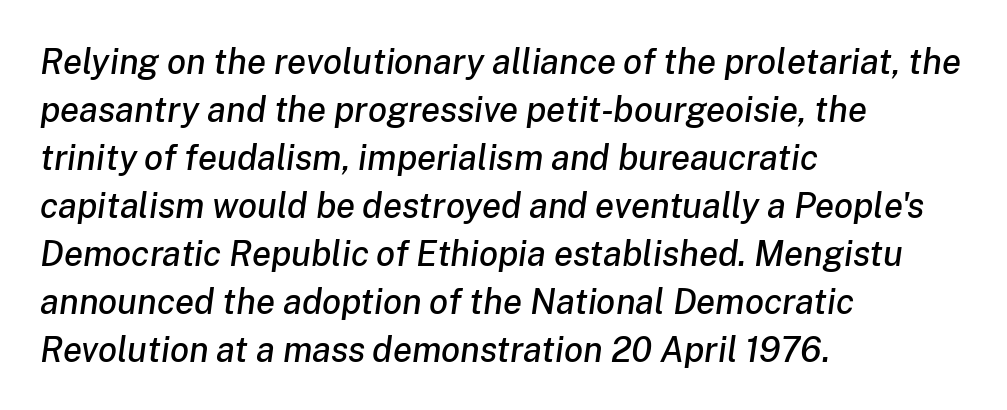
{"italic": "yes", "lean": "right", "slant_degrees": 8, "width": "normal", "stroke_contrast": "low", "x_height": "medium", "monospaced": "no", "underline": "no", "align": "left", "line_spacing": "normal", "line_spacing_ratio": 1.37, "letter_spacing": "normal", "letter_spacing_em": 0.0, "glyph_px": 35}
